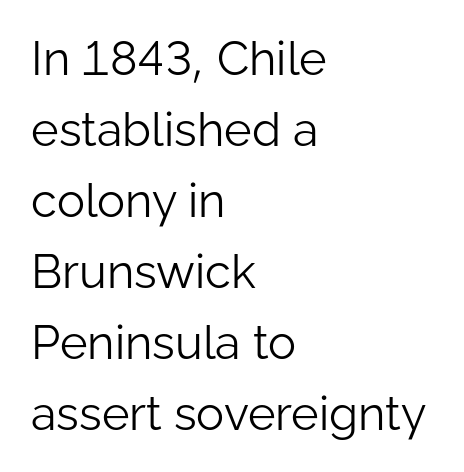
{"serif": "no", "italic": "no", "bold": "no", "weight": "light", "width": "normal", "stroke_contrast": "low", "x_height": "medium", "monospaced": "no", "underline": "no", "align": "left", "line_spacing": "normal", "line_spacing_ratio": 1.51, "letter_spacing": "normal", "letter_spacing_em": 0.0, "glyph_px": 47}
